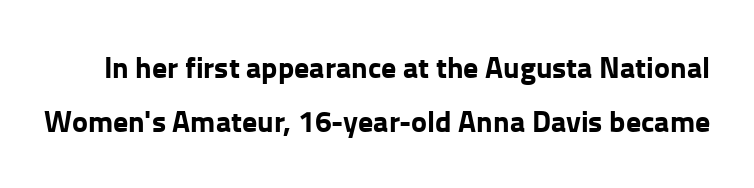
Thick stems and heavy bowls — unmistakably bold. Varying glyph widths throughout — classic text-font behaviour. Rendered with straight, roman letterforms. Rule under the text: the space is simply empty. The line texture is even and compact thanks to regular tracking.
